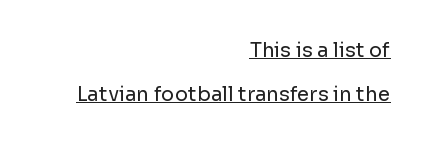
The image shows 20 px text type, upright; set right-aligned, loose line spacing (2.19x), normal letter spacing, underlined.
